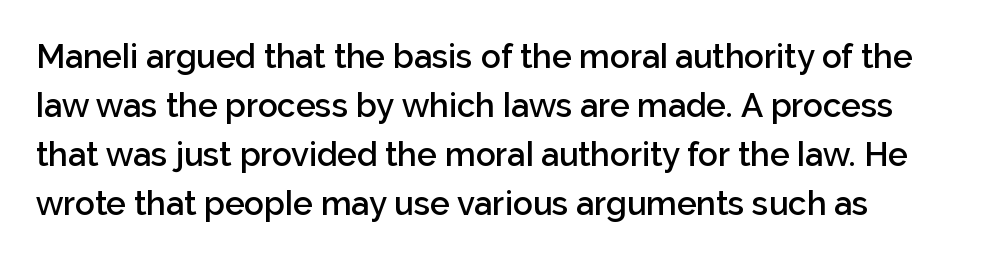
{"serif": "no", "italic": "no", "bold": "semi", "weight": "semibold", "width": "normal", "stroke_contrast": "low", "x_height": "medium", "monospaced": "no", "underline": "no", "line_spacing": "normal", "line_spacing_ratio": 1.48, "letter_spacing": "normal", "letter_spacing_em": 0.0, "glyph_px": 33}
